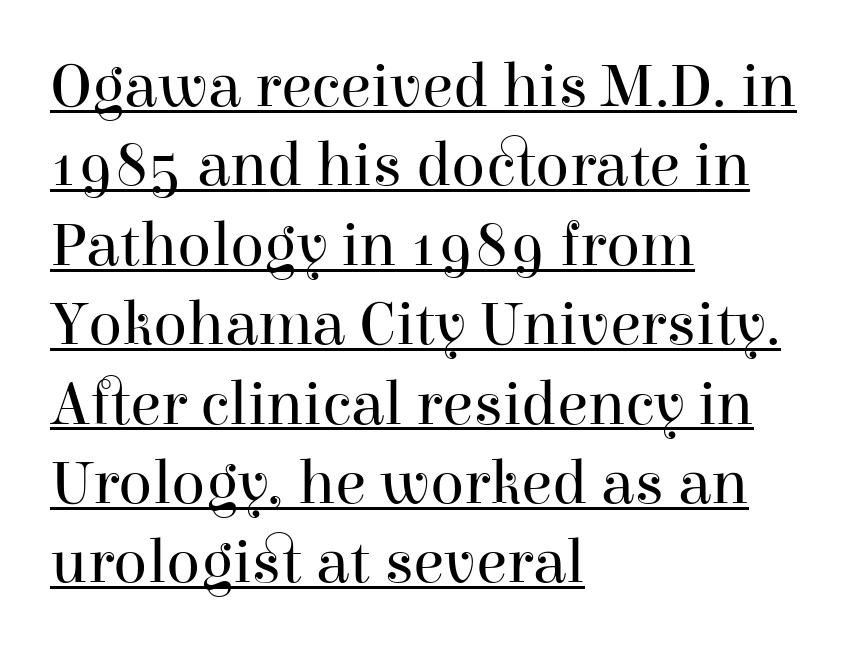
The font's upright variant was chosen for this text. What kind of face is this? One with serifs. A typographer would call this underscored text. No chunkiness to these letters — they're not bold. Regular leading. The letters sit at their default tracking, neither squeezed nor spread.
